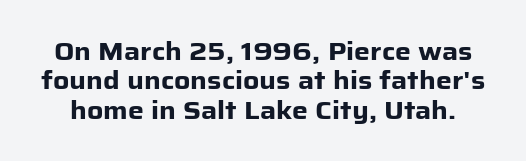
Notice how thick the strokes are: this is what a full bold looks like. Is there any slant? The stems are plumb. No extra tracking has been applied to these lines. Type without underlining.
